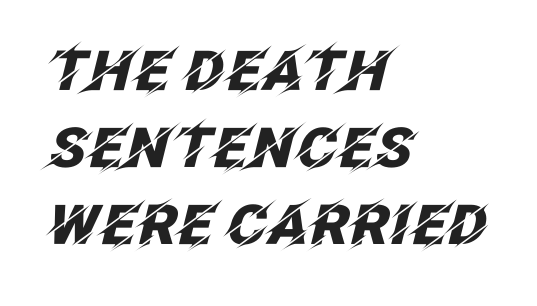
Q: Is the text bold? A: Yes.
Q: Is the text italic (slanted)? A: Yes, it leans right by about 12 degrees.
Q: Is the text underlined? A: No.
Q: How is the paragraph aligned? A: Left-aligned.
Q: Is the spacing between letters normal or unusually wide? A: Normal.
Q: Is the spacing between lines tight, normal or loose? A: Normal.
Q: Width (condensed, normal, or wide)? A: Normal.
Q: Stroke contrast? A: Low.
Q: x-height? A: Large.
Q: Monospaced? A: No.
